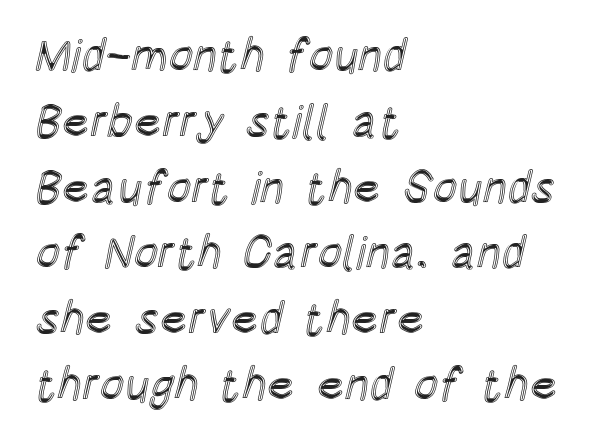
{"width": "condensed", "x_height": "large", "monospaced": "no", "underline": "no", "align": "left", "line_spacing": "normal", "line_spacing_ratio": 1.43, "letter_spacing": "normal", "letter_spacing_em": 0.0, "glyph_px": 46}
